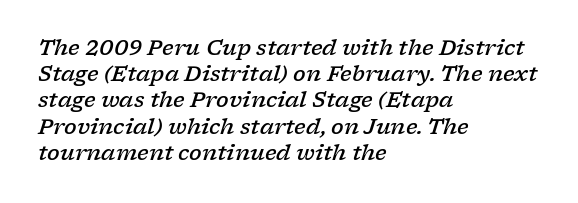
{"italic": "yes", "lean": "right", "slant_degrees": 17, "bold": "semi", "underline": "no", "align": "left", "line_spacing": "normal", "line_spacing_ratio": 1.25, "letter_spacing": "normal", "letter_spacing_em": 0.0, "glyph_px": 21}
